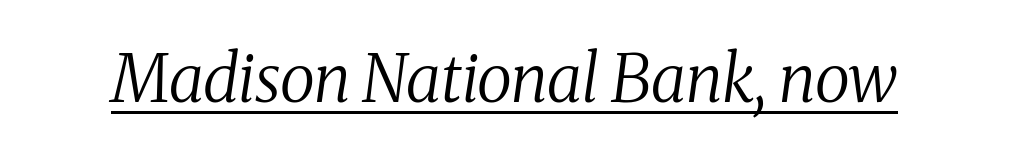
The image shows 65 px regular-weight serif type, italic (leaning right); set normal letter spacing, underlined; medium stroke contrast and a medium x-height.
